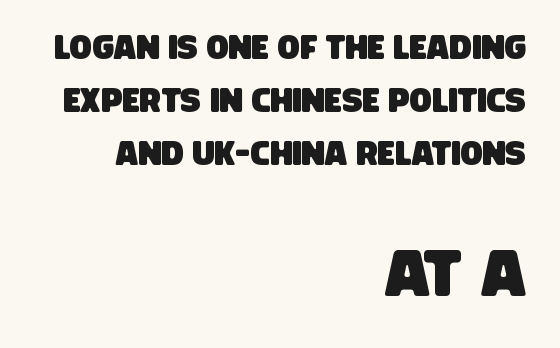
Visually the block forms a straight wall on the right and a jagged coastline on the left. This block has exactly the height ordinary leading produces. You could not count columns in this text — the font is proportionally spaced. Note: no serifs on the glyphs. The line texture is even and compact thanks to regular tracking. The lower block of text is set noticeably larger than the block above it.
